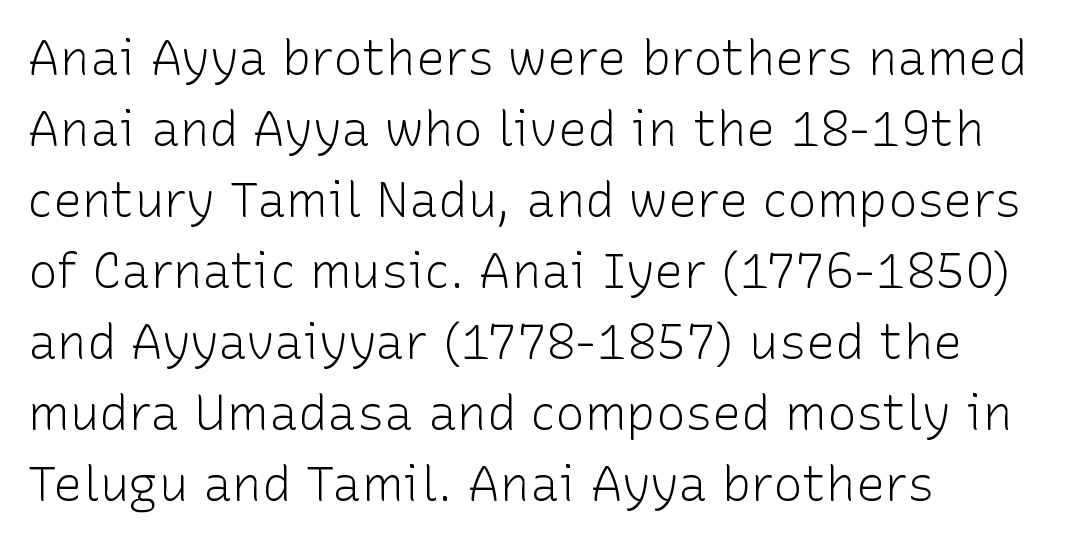
The image shows 49 px light sans-serif type, upright; set left-aligned, normal line spacing (1.45x), normal letter spacing, not underlined; low stroke contrast and a medium x-height.
